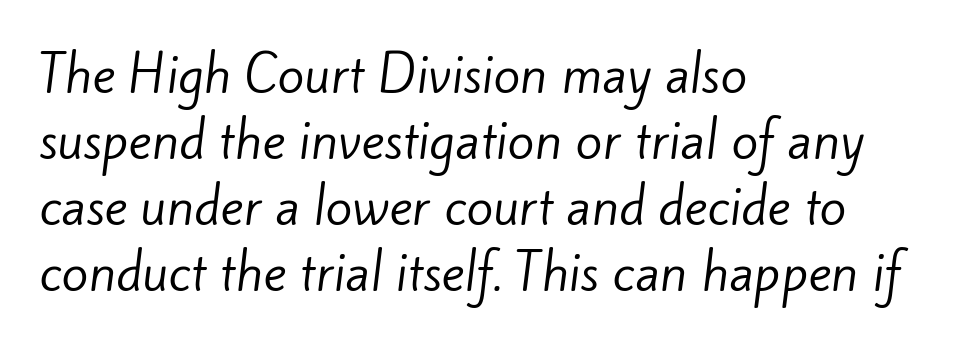
{"serif": "no", "bold": "no", "weight": "regular", "width": "normal", "stroke_contrast": "low", "x_height": "small", "monospaced": "no", "underline": "no", "align": "left", "line_spacing": "normal", "line_spacing_ratio": 1.35, "letter_spacing": "normal", "letter_spacing_em": 0.0, "glyph_px": 49}
